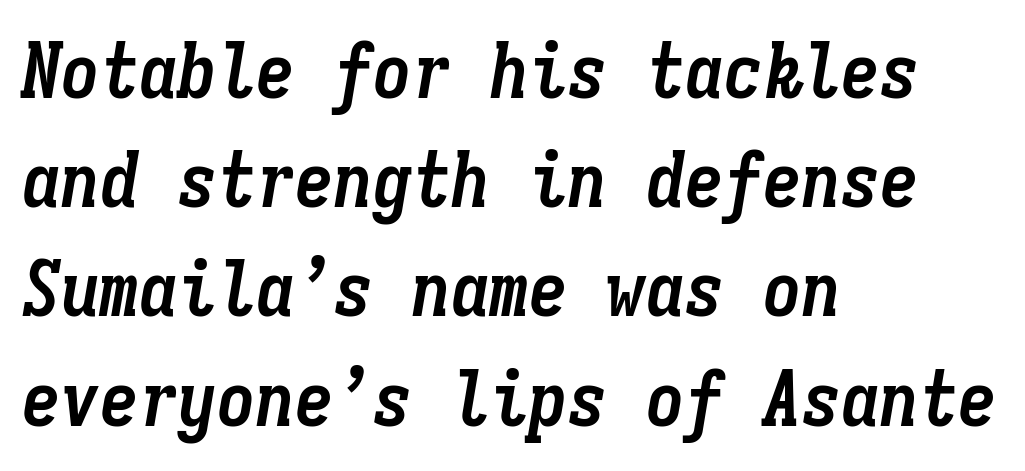
Q: Is the text bold? A: Yes.
Q: Is the text italic (slanted)? A: Yes, it leans right by about 9 degrees.
Q: Is the text underlined? A: No.
Q: How is the paragraph aligned? A: Left-aligned.
Q: Is the spacing between letters normal or unusually wide? A: Normal.
Q: Is the spacing between lines tight, normal or loose? A: Normal.
Q: Width (condensed, normal, or wide)? A: Condensed.
Q: Stroke contrast? A: Low.
Q: x-height? A: Medium.
Q: Monospaced? A: Yes.
